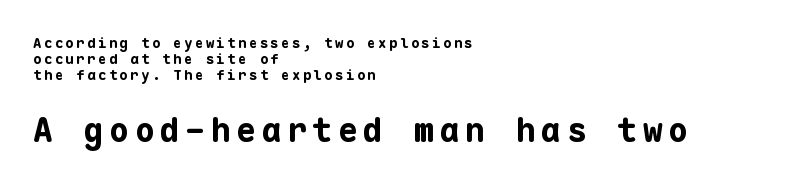
The image shows 33 px bold sans-serif type, upright, monospaced; set left-aligned, tight line spacing (1.15x), not underlined; the second (bottom) block is 2.36x larger; low stroke contrast and a medium x-height.
